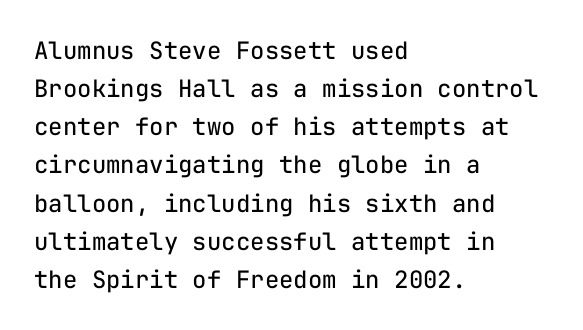
The image shows 24 px text type, upright; set left-aligned, normal line spacing (1.59x), normal letter spacing, not underlined.
